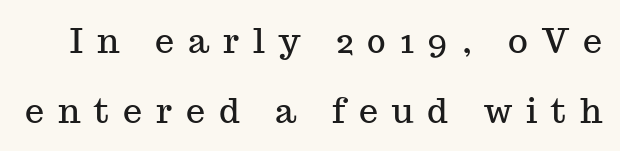
The image shows 34 px serif type, upright; set loose line spacing (2.05x), unusually wide letter spacing (+0.41 em), not underlined; medium stroke contrast and a medium x-height.
